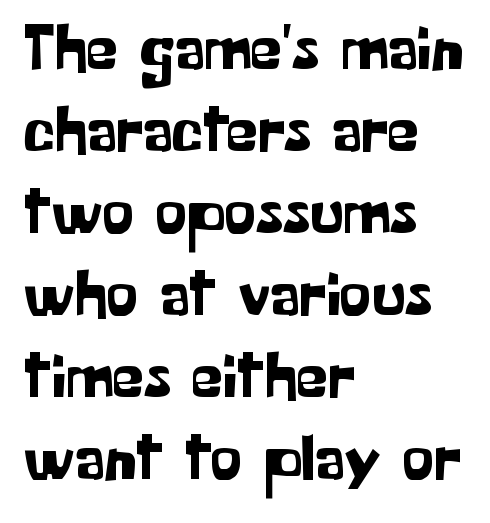
{"serif": "no", "italic": "no", "width": "normal", "stroke_contrast": "low", "x_height": "medium", "monospaced": "no", "underline": "no", "align": "left", "line_spacing": "normal", "line_spacing_ratio": 1.28, "letter_spacing": "normal", "letter_spacing_em": 0.0, "glyph_px": 64}
